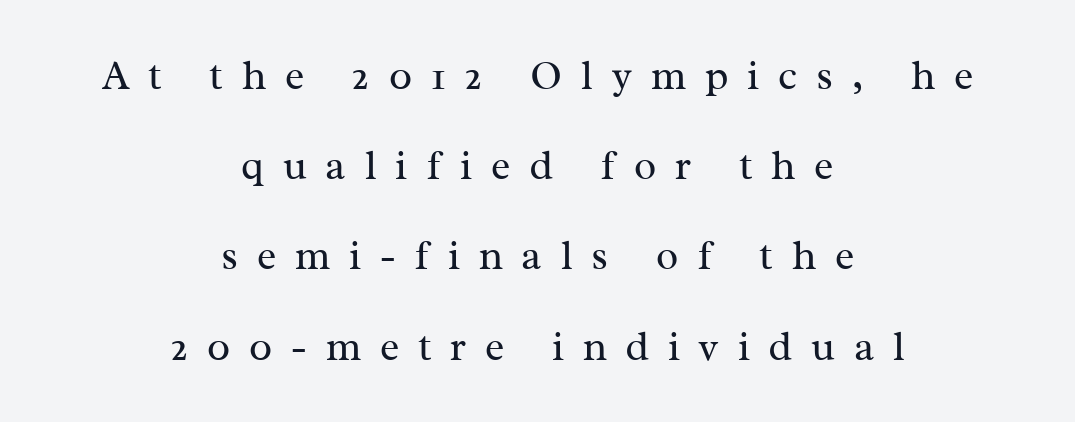
{"serif": "yes", "italic": "no", "bold": "no", "weight": "regular", "width": "normal", "stroke_contrast": "medium", "x_height": "medium", "monospaced": "no", "underline": "no", "align": "center", "line_spacing": "loose", "line_spacing_ratio": 2.2, "letter_spacing": "wide", "letter_spacing_em": 0.46, "glyph_px": 41}
